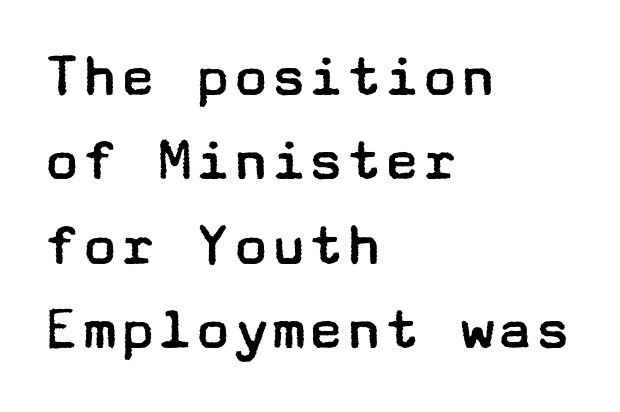
Weight: in the light-to-regular range. The rendering uses a moderate line-height, typical for paragraphs. The paragraph has a hard left edge and a soft right edge. Observe the absence of serifs on each vertical stroke in this sample. The face used here is rendered with its standard letterfit. Italic: no, the glyphs are upright roman.
